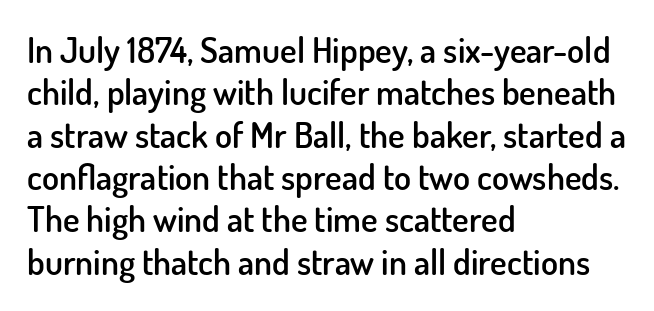
{"serif": "no", "italic": "no", "bold": "semi", "weight": "semibold", "width": "normal", "stroke_contrast": "low", "x_height": "small", "monospaced": "no", "underline": "no", "align": "left", "line_spacing_ratio": 1.21, "letter_spacing": "normal", "letter_spacing_em": 0.0, "glyph_px": 35}
